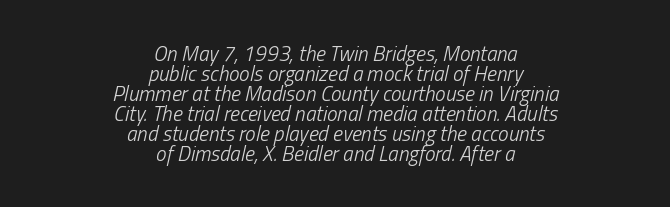
Q: Is the text bold? A: No.
Q: Is the text italic (slanted)? A: Yes, it leans right by about 13 degrees.
Q: Is the text underlined? A: No.
Q: How is the paragraph aligned? A: Centered.
Q: Is the spacing between letters normal or unusually wide? A: Normal.
Q: Is the spacing between lines tight, normal or loose? A: Tight.
